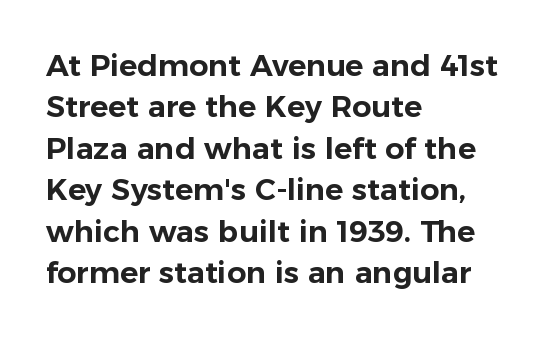
{"serif": "no", "italic": "no", "width": "normal", "stroke_contrast": "low", "x_height": "medium", "monospaced": "no", "underline": "no", "align": "left", "line_spacing": "normal", "line_spacing_ratio": 1.38, "letter_spacing": "normal", "letter_spacing_em": 0.0, "glyph_px": 30}
